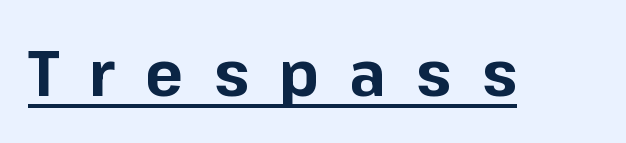
{"serif": "no", "italic": "no", "bold": "yes", "weight": "bold", "width": "normal", "stroke_contrast": "low", "x_height": "medium", "monospaced": "no", "underline": "yes", "letter_spacing": "wide", "letter_spacing_em": 0.48, "glyph_px": 63}
